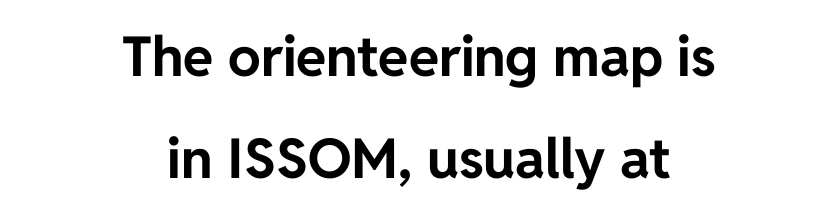
{"serif": "no", "italic": "no", "bold": "yes", "weight": "bold", "width": "normal", "stroke_contrast": "low", "x_height": "medium", "monospaced": "no", "underline": "no", "align": "center", "line_spacing_ratio": 1.86, "letter_spacing": "normal", "letter_spacing_em": 0.0, "glyph_px": 55}
